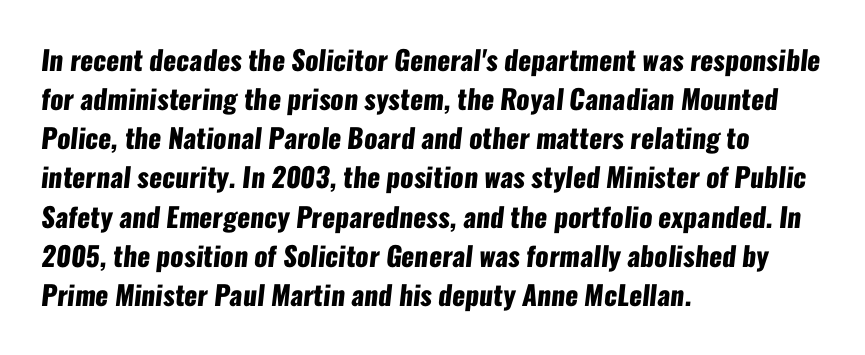
Q: Is the text bold? A: Yes.
Q: Is the text underlined? A: No.
Q: How is the paragraph aligned? A: Left-aligned.
Q: Is the spacing between letters normal or unusually wide? A: Normal.
Q: Is the spacing between lines tight, normal or loose? A: Normal.
